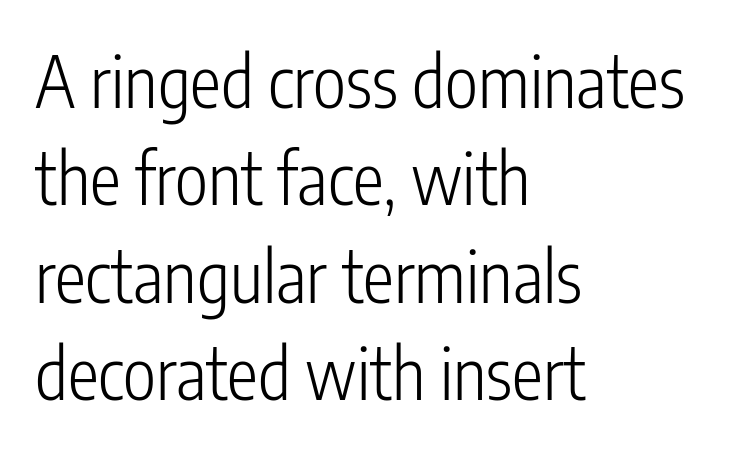
The image shows 70 px light, condensed sans-serif type, upright; set left-aligned, normal line spacing (1.39x), normal letter spacing, not underlined; low stroke contrast and a medium x-height.
